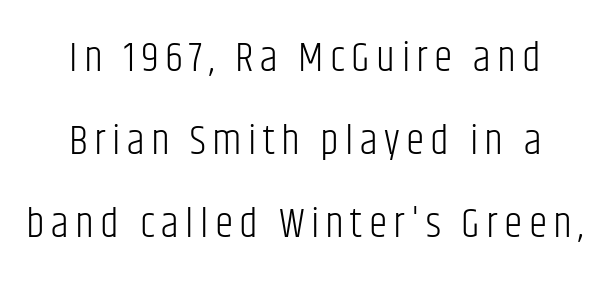
Q: Is the text bold? A: No.
Q: Is the text italic (slanted)? A: No, it is upright.
Q: Is the typeface a serif or a sans-serif typeface? A: Sans-serif.
Q: Is the text underlined? A: No.
Q: How is the paragraph aligned? A: Centered.
Q: Is the spacing between lines tight, normal or loose? A: Loose.
Q: Width (condensed, normal, or wide)? A: Condensed.
Q: Stroke contrast? A: Low.
Q: x-height? A: Large.
Q: Monospaced? A: No.
